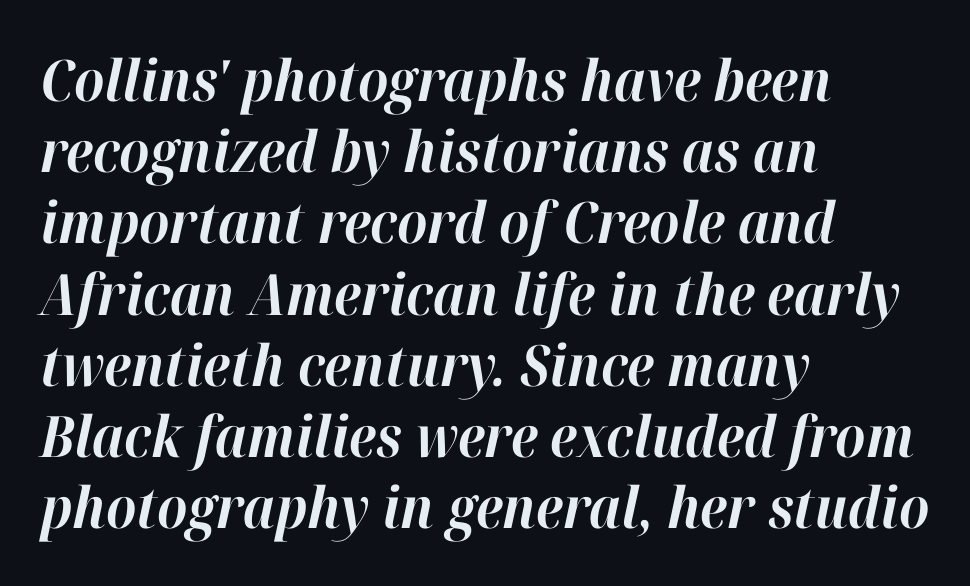
{"italic": "yes", "lean": "right", "slant_degrees": 12, "bold": "yes", "weight": "bold", "width": "normal", "stroke_contrast": "high", "x_height": "medium", "monospaced": "no", "underline": "no", "align": "left", "line_spacing": "normal", "line_spacing_ratio": 1.25, "letter_spacing": "normal", "letter_spacing_em": 0.0, "glyph_px": 57}
